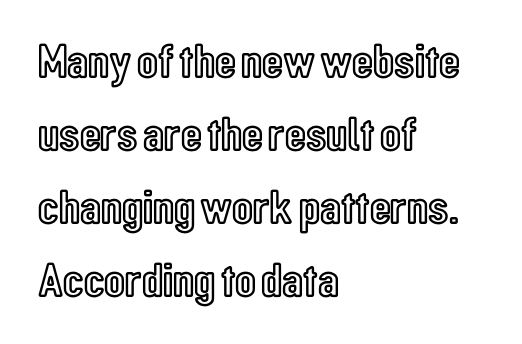
Q: Is the text italic (slanted)? A: No, it is upright.
Q: Is the text underlined? A: No.
Q: How is the paragraph aligned? A: Left-aligned.
Q: Is the spacing between letters normal or unusually wide? A: Normal.
Q: Is the spacing between lines tight, normal or loose? A: Normal.
Q: Width (condensed, normal, or wide)? A: Condensed.
Q: x-height? A: Medium.
Q: Monospaced? A: No.
